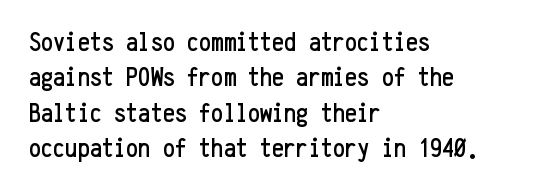
Q: Is the text italic (slanted)? A: No, it is upright.
Q: Is the text underlined? A: No.
Q: How is the paragraph aligned? A: Left-aligned.
Q: Is the spacing between letters normal or unusually wide? A: Normal.
Q: Is the spacing between lines tight, normal or loose? A: Normal.
